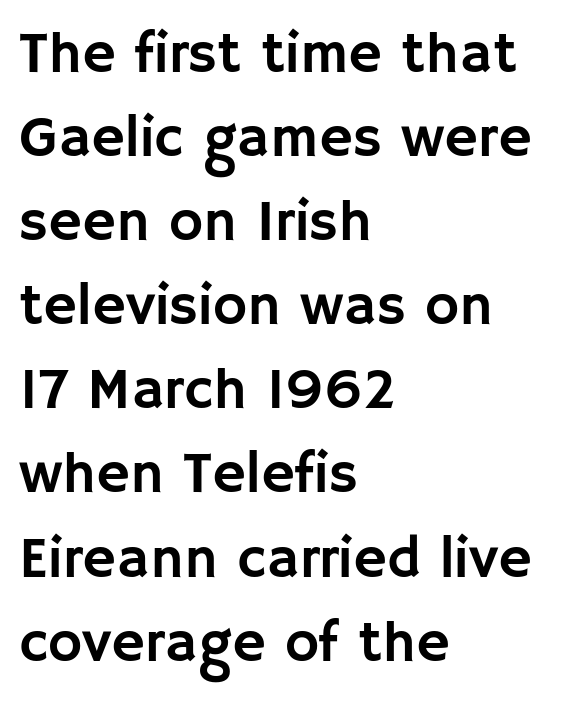
Notice how the stems are strictly vertical — no italics here. The letters carry no serifs — their stems end cleanly without finishing strokes. Interline gaps are of average width in this sample. Tracking value appears to be zero — textbook default spacing. Each line starts at the same left margin while the right side varies. Underlining? Definitely not there.
